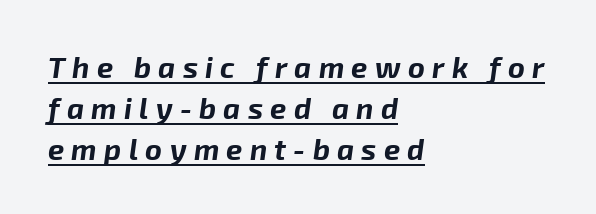
Q: Is the text bold? A: Yes.
Q: Is the text italic (slanted)? A: Yes, it leans right by about 8 degrees.
Q: Is the text underlined? A: Yes.
Q: How is the paragraph aligned? A: Left-aligned.
Q: Is the spacing between letters normal or unusually wide? A: Unusually wide.
Q: Is the spacing between lines tight, normal or loose? A: Normal.
Q: Width (condensed, normal, or wide)? A: Normal.
Q: Stroke contrast? A: Low.
Q: x-height? A: Medium.
Q: Monospaced? A: No.
